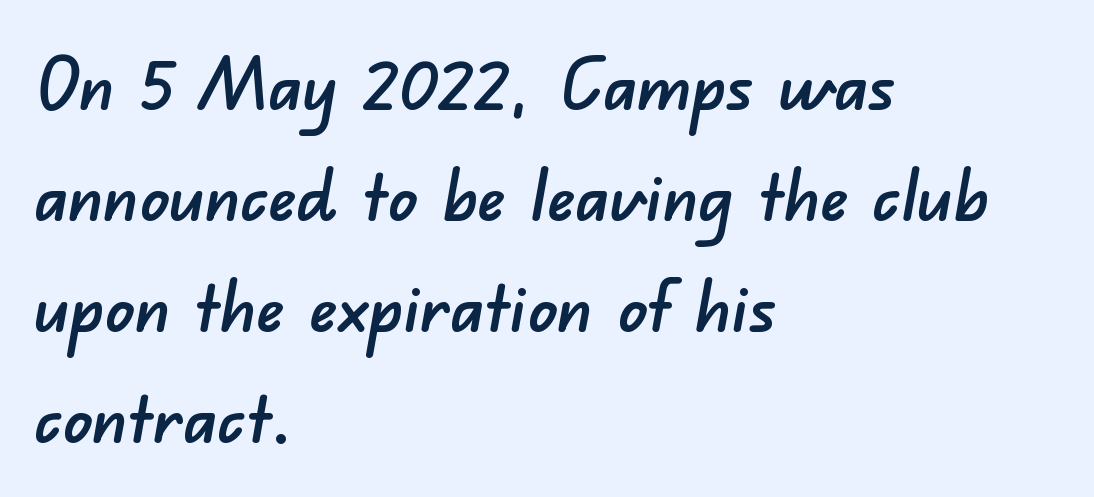
Here the designer chose a conventional face with non-uniform glyph widths. These lines are set flush left with a ragged right edge. The specimen omits any rule beneath the text block's lines. You could call the tracking neutral — neither tight nor loose. The typeface chosen for these lines omits serifs.
